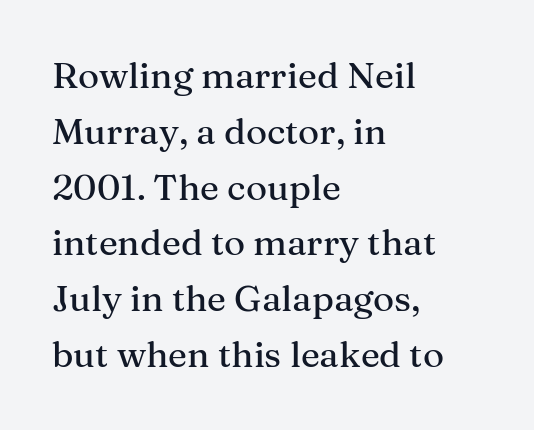
The letters sit at their default tracking, neither squeezed nor spread. The passage shown is typed in a proportional face where columns would drift. Small tapered or slab feet sit at the stroke ends, so this counts as serif. Typeset ragged right — the left edge is the straight one. Underlining? Definitely not there.
